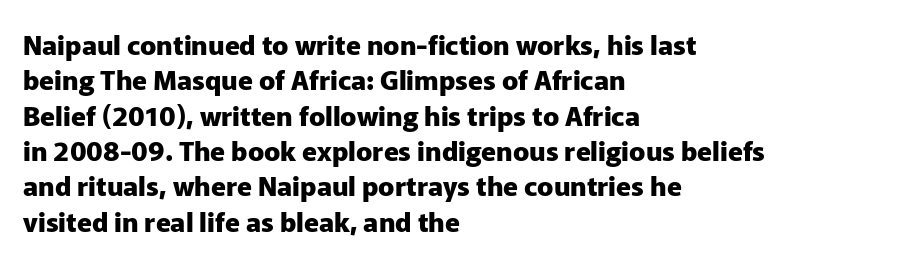
{"italic": "no", "bold": "yes", "underline": "no", "align": "left", "line_spacing": "normal", "line_spacing_ratio": 1.31, "letter_spacing": "normal", "letter_spacing_em": 0.0, "glyph_px": 27}
